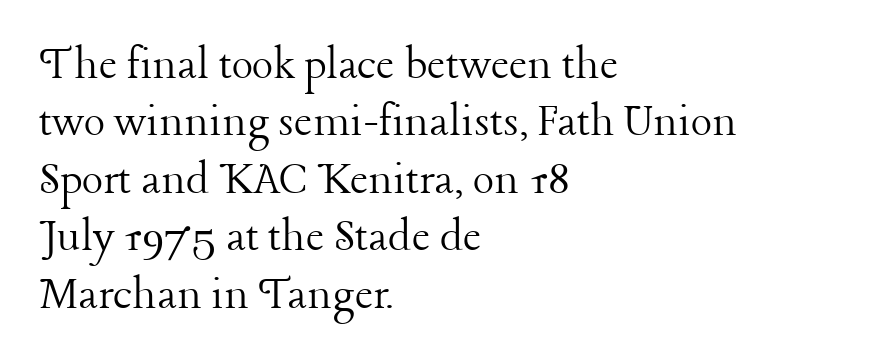
{"serif": "yes", "italic": "no", "bold": "no", "weight": "light", "width": "normal", "stroke_contrast": "low", "x_height": "medium", "monospaced": "no", "underline": "no", "align": "left", "line_spacing": "tight", "line_spacing_ratio": 1.15, "letter_spacing": "normal", "letter_spacing_em": 0.0, "glyph_px": 50}
